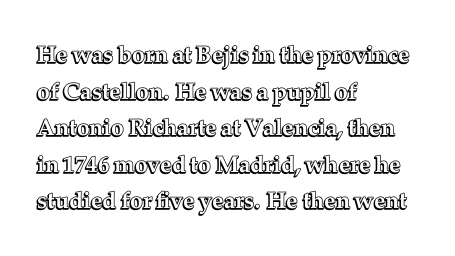
{"italic": "no", "underline": "no", "align": "left", "line_spacing": "normal", "line_spacing_ratio": 1.59, "letter_spacing": "normal", "letter_spacing_em": 0.0, "glyph_px": 23}
